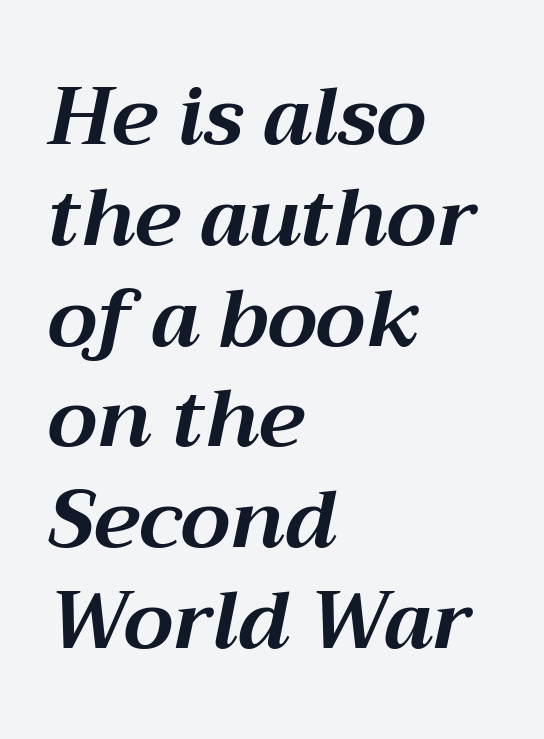
Q: Is the text bold? A: Yes.
Q: Is the text italic (slanted)? A: Yes, it leans right by about 12 degrees.
Q: Is the text underlined? A: No.
Q: How is the paragraph aligned? A: Left-aligned.
Q: Is the spacing between letters normal or unusually wide? A: Normal.
Q: Is the spacing between lines tight, normal or loose? A: Normal.
Q: Width (condensed, normal, or wide)? A: Normal.
Q: Stroke contrast? A: Medium.
Q: x-height? A: Medium.
Q: Monospaced? A: No.
